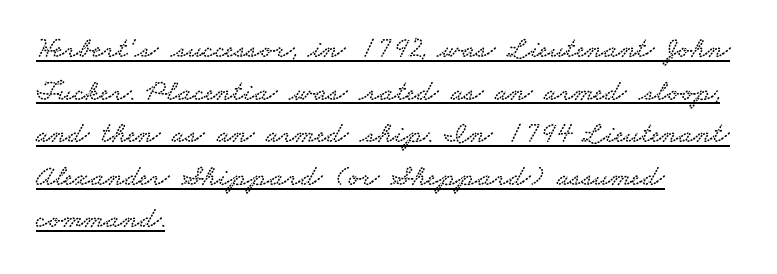
Whoever set this chose a conventional vertical rhythm. The letters sit at their default tracking, neither squeezed nor spread. You could not count columns in this text — the font is proportionally spaced. Reading down the block, your eye returns to a fixed left position each line.
